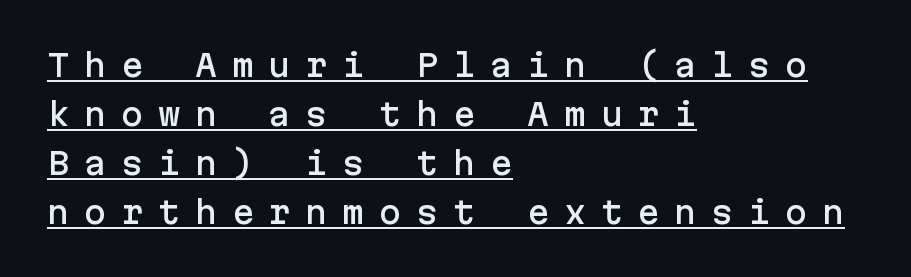
The image shows 30 px sans-serif type, upright; set left-aligned, normal line spacing (1.63x), unusually wide letter spacing (+0.48 em), underlined; low stroke contrast and a medium x-height.
